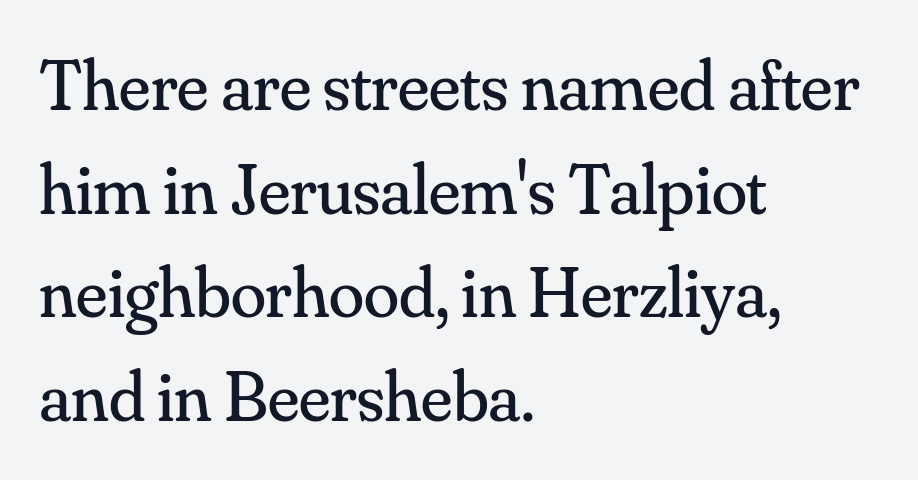
The image shows 72 px regular-weight serif type, upright; set left-aligned, normal line spacing (1.44x), normal letter spacing, not underlined; medium stroke contrast and a small x-height.
